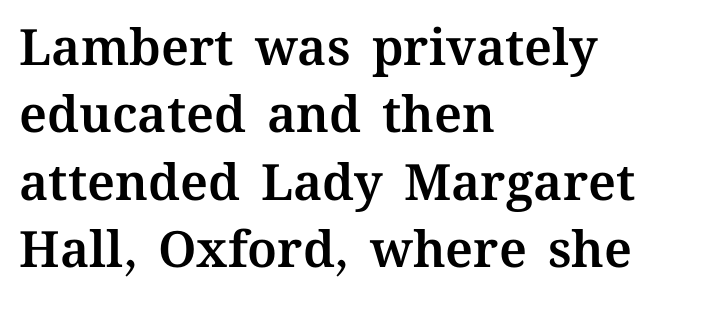
{"italic": "no", "width": "normal", "stroke_contrast": "medium", "x_height": "medium", "monospaced": "no", "underline": "no", "align": "left", "line_spacing": "normal", "line_spacing_ratio": 1.35, "letter_spacing": "normal", "letter_spacing_em": 0.0, "glyph_px": 50}
